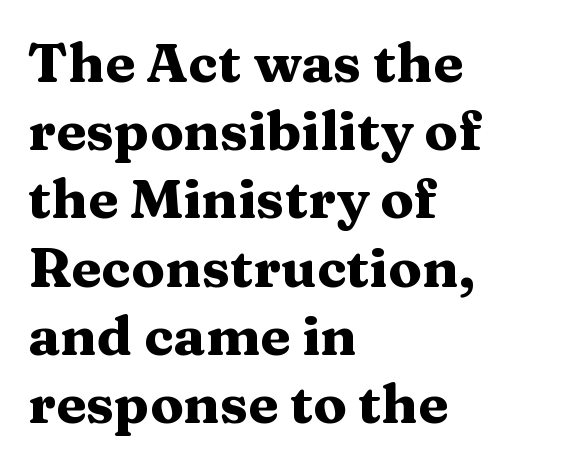
The image shows 55 px heavy, wide serif type, upright; set left-aligned, line spacing 1.24x, normal letter spacing, not underlined; medium stroke contrast and a medium x-height.
